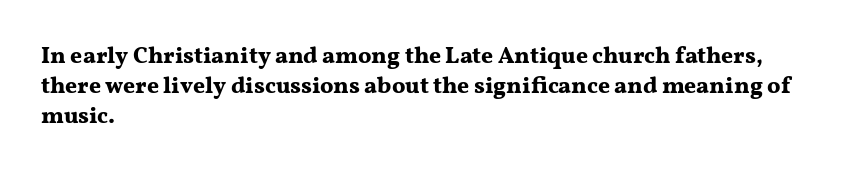
Designer's note — italics off, roman on. Clear beneath every line of the passage. Set as a true bold cut, around the 700 mark. How would I describe the line gaps? Plain and ordinary.
